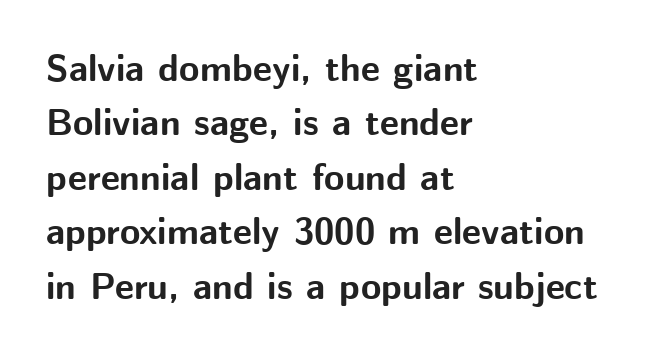
The passage shown is typed in a proportional face where columns would drift. The characters look thick and weighty, a clear bold. The lines are quadded left. Examine the stroke ends and you'll find no serifs. Glance below the letters and you will spot only blank space.
